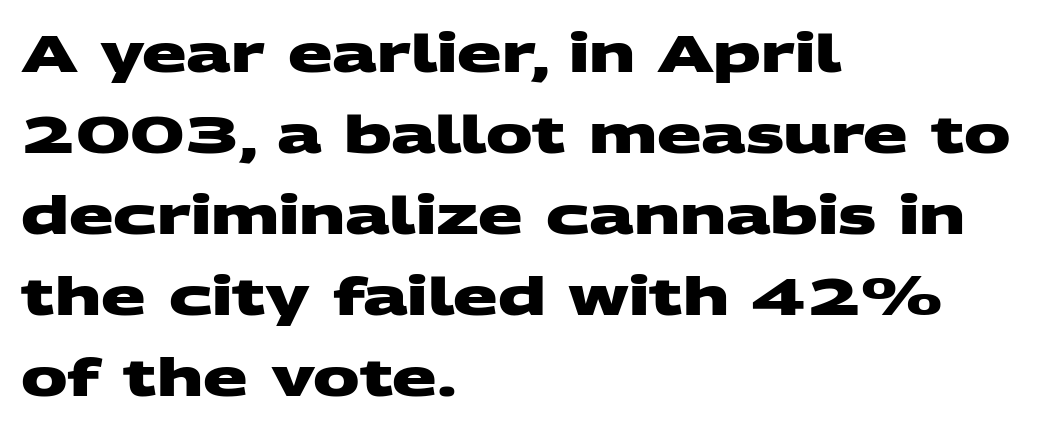
The image shows 52 px heavy, wide sans-serif type; set left-aligned, normal line spacing (1.56x), normal letter spacing, not underlined; medium stroke contrast and a large x-height.
